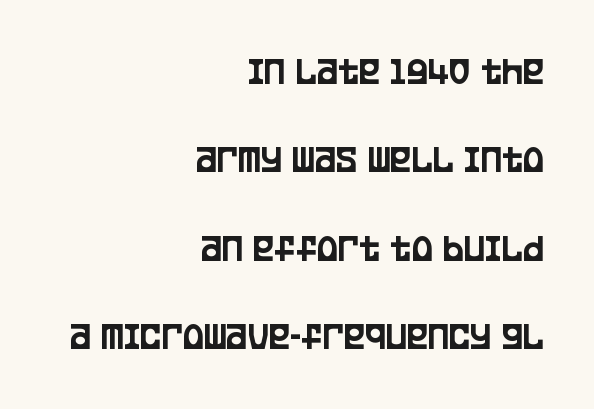
Q: Is the text italic (slanted)? A: No, it is upright.
Q: Is the typeface a serif or a sans-serif typeface? A: Sans-serif.
Q: Is the text underlined? A: No.
Q: How is the paragraph aligned? A: Right-aligned.
Q: Is the spacing between letters normal or unusually wide? A: Normal.
Q: Is the spacing between lines tight, normal or loose? A: Loose.
Q: Width (condensed, normal, or wide)? A: Condensed.
Q: Stroke contrast? A: Low.
Q: x-height? A: Large.
Q: Monospaced? A: No.
